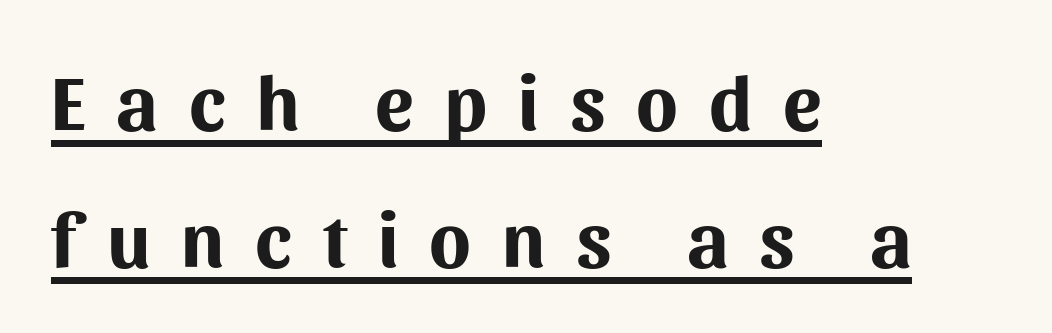
{"serif": "no", "italic": "no", "bold": "yes", "weight": "bold", "width": "normal", "stroke_contrast": "medium", "x_height": "medium", "monospaced": "no", "underline": "yes", "align": "left", "line_spacing_ratio": 1.78, "letter_spacing": "wide", "letter_spacing_em": 0.4, "glyph_px": 77}
